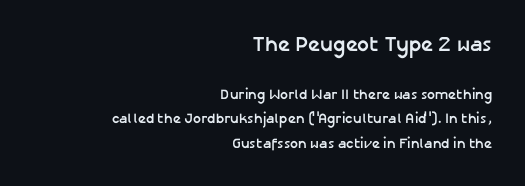
Q: Is the text bold? A: Yes.
Q: Is the text italic (slanted)? A: No, it is upright.
Q: Is the text underlined? A: No.
Q: How is the paragraph aligned? A: Right-aligned.
Q: Is the spacing between letters normal or unusually wide? A: Normal.
Q: Which block of text is set in a larger size, the first (top) or the second (bottom)? A: The first (top) one.
